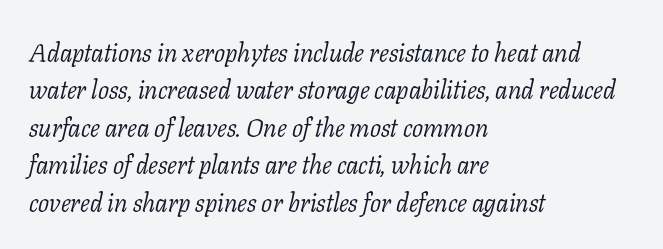
The space directly below the letters is spotless. The paragraph has a hard left edge and a soft right edge. How are the letters spaced? Ordinarily, with no added tracking. In terms of leading, this rendering sits right in the middle.
